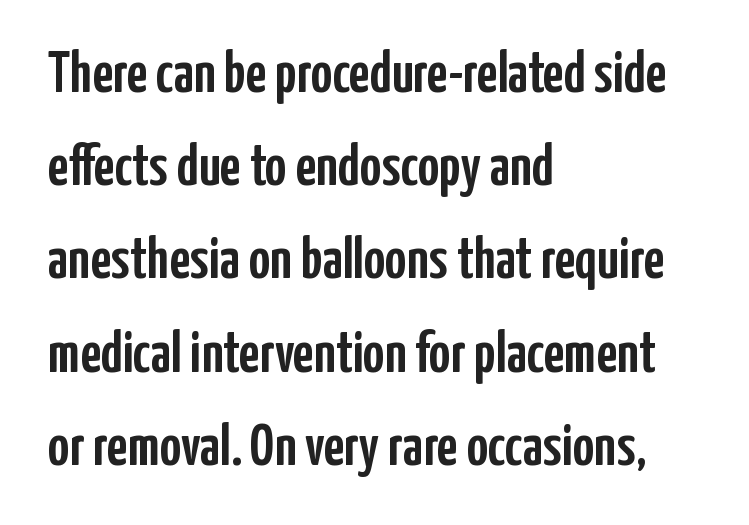
The image shows 59 px condensed sans-serif type, upright; set left-aligned, normal line spacing (1.58x), normal letter spacing, not underlined; low stroke contrast and a medium x-height.
